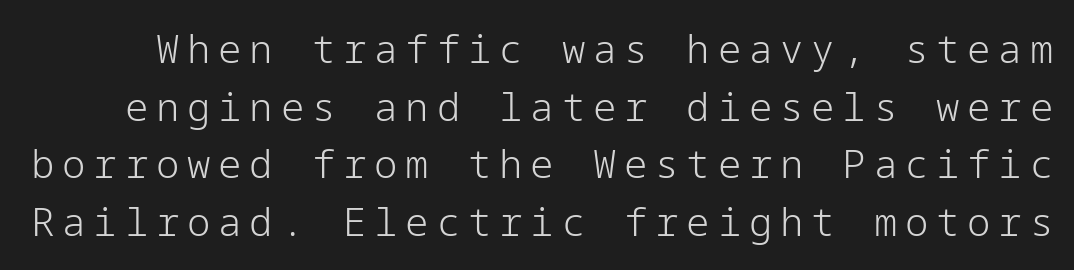
{"serif": "no", "italic": "no", "bold": "no", "weight": "light", "width": "normal", "stroke_contrast": "low", "x_height": "medium", "underline": "no", "line_spacing": "normal", "line_spacing_ratio": 1.48, "letter_spacing": "wide", "letter_spacing_em": 0.2, "glyph_px": 39}
